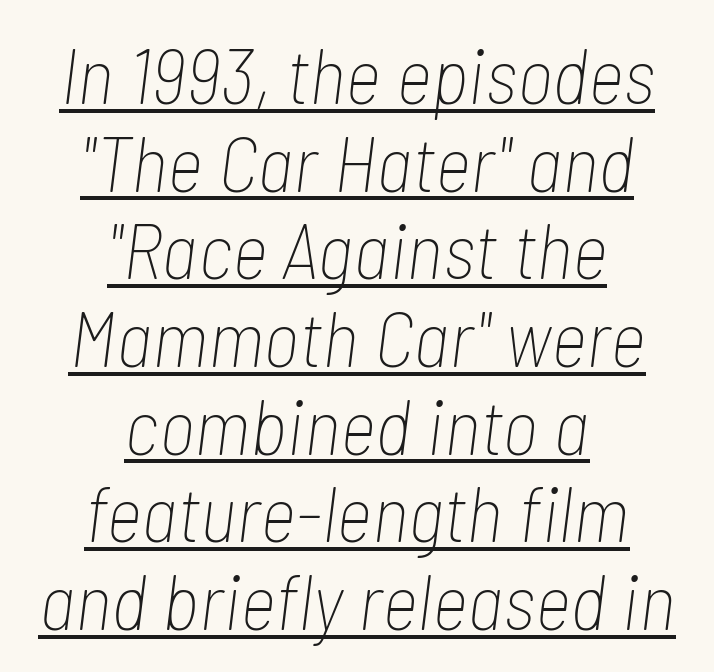
The image shows 79 px thin, condensed type, italic (leaning right); set centered, tight line spacing (1.11x), normal letter spacing, underlined; low stroke contrast and a medium x-height.
